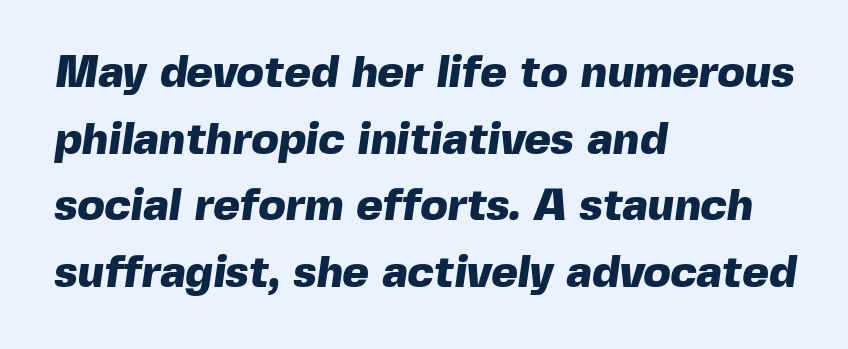
{"serif": "no", "bold": "yes", "weight": "heavy", "width": "normal", "x_height": "medium", "monospaced": "no", "underline": "no", "align": "left", "line_spacing": "normal", "line_spacing_ratio": 1.48, "letter_spacing": "normal", "letter_spacing_em": 0.0, "glyph_px": 45}
